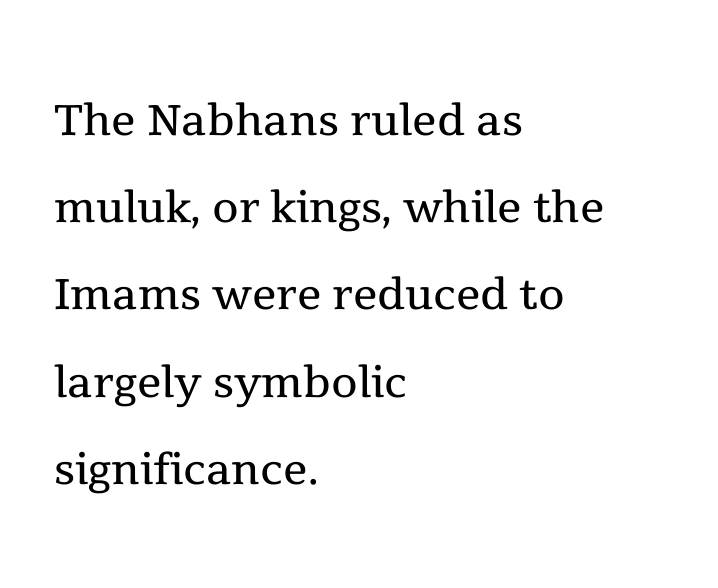
You can tell it's not italic because the verticals are truly vertical. I'd call this a serif setting — the letters wear small feet. No chunkiness to these letters — they're not bold. Looks like regular typesetting: each glyph gets only the width it needs.
